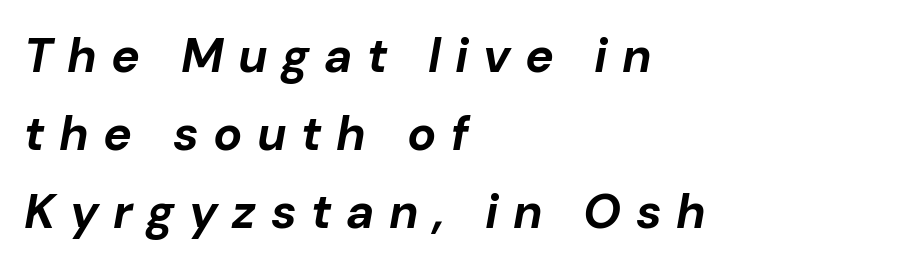
The image shows 48 px bold type, italic (leaning right); set left-aligned, normal line spacing (1.63x), unusually wide letter spacing (+0.3 em), not underlined; low stroke contrast and a medium x-height.
